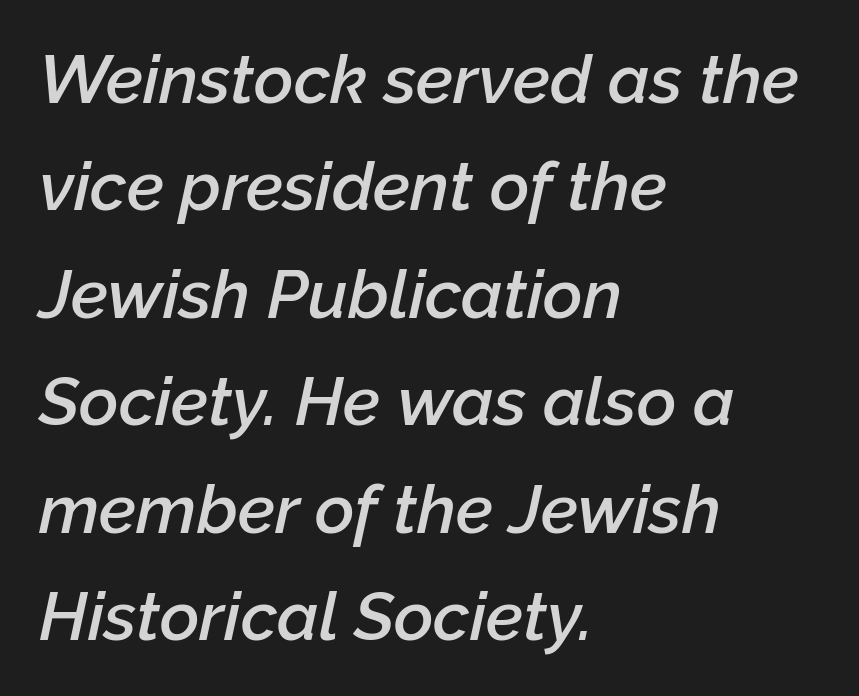
The passage shown leans; its letterforms are oblique. The foot of each line stays bare and open. Caption: semibold face, moderately heavy strokes. Is the letter spacing exaggerated? No — it looks like the ordinary default.
